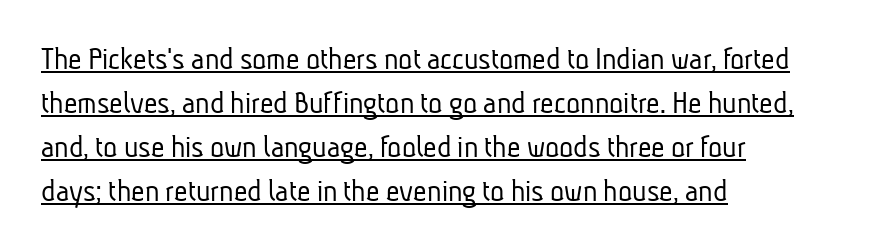
Horizontal bands of white between lines are of average thickness. Caption: standard tracking, unaltered. Is this a heavy cut? Hardly; it is regular or lighter. Each letter keeps its own natural width here, so spacing adapts to shape. The rendered words wear a rule along their underside.
